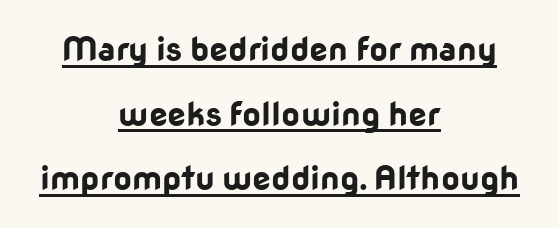
Q: Is the text bold? A: Yes.
Q: Is the text italic (slanted)? A: No, it is upright.
Q: Is the typeface a serif or a sans-serif typeface? A: Sans-serif.
Q: Is the text underlined? A: Yes.
Q: How is the paragraph aligned? A: Centered.
Q: Is the spacing between letters normal or unusually wide? A: Normal.
Q: Is the spacing between lines tight, normal or loose? A: Loose.
Q: Width (condensed, normal, or wide)? A: Normal.
Q: Stroke contrast? A: Low.
Q: x-height? A: Medium.
Q: Monospaced? A: No.
